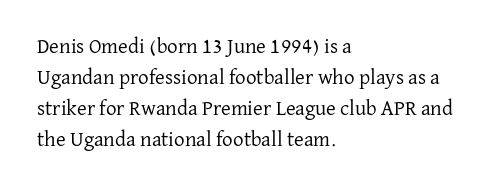
{"italic": "no", "bold": "no", "underline": "no", "align": "left", "line_spacing": "normal", "line_spacing_ratio": 1.48, "letter_spacing": "normal", "letter_spacing_em": 0.0, "glyph_px": 21}
